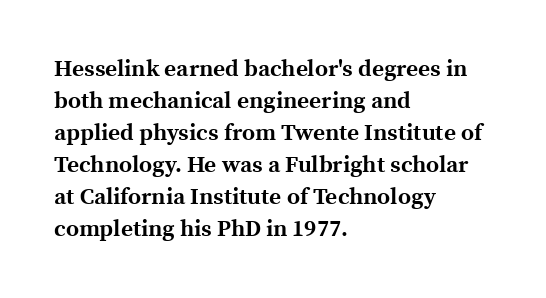
{"italic": "no", "bold": "yes", "underline": "no", "align": "left", "line_spacing": "normal", "line_spacing_ratio": 1.39, "letter_spacing": "normal", "letter_spacing_em": 0.0, "glyph_px": 23}
